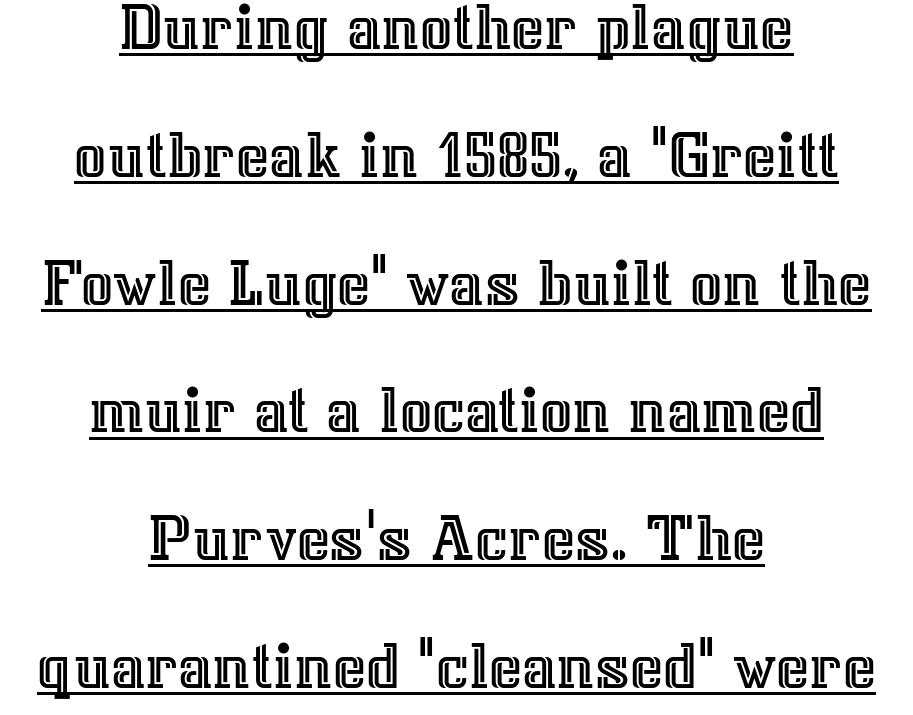
Q: Is the text italic (slanted)? A: No, it is upright.
Q: Is the text underlined? A: Yes.
Q: How is the paragraph aligned? A: Centered.
Q: Is the spacing between letters normal or unusually wide? A: Normal.
Q: Width (condensed, normal, or wide)? A: Normal.
Q: x-height? A: Medium.
Q: Monospaced? A: No.
